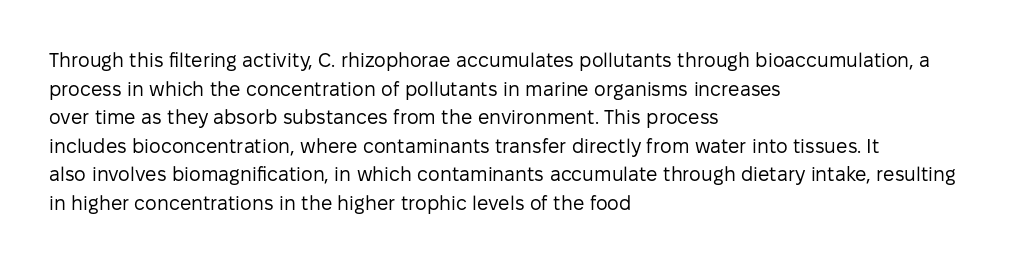
Honestly, the letter spacing is just normal — you wouldn't notice it. Every row of glyphs begins at an identical x-position on the left. The lettering holds an erect, upright posture throughout. A typesetter would call this leading conventional body-copy spacing.
